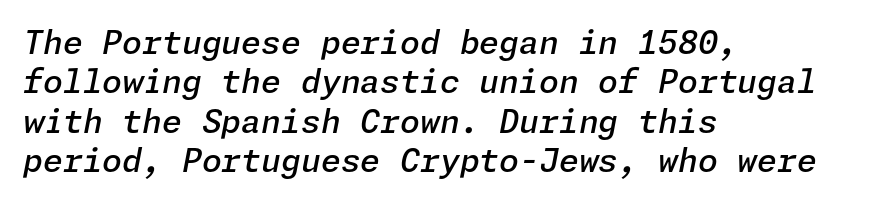
{"italic": "yes", "lean": "right", "slant_degrees": 11, "bold": "semi", "weight": "semibold", "width": "normal", "stroke_contrast": "low", "x_height": "medium", "underline": "no", "align": "left", "line_spacing_ratio": 1.23, "letter_spacing": "normal", "letter_spacing_em": 0.0, "glyph_px": 32}
